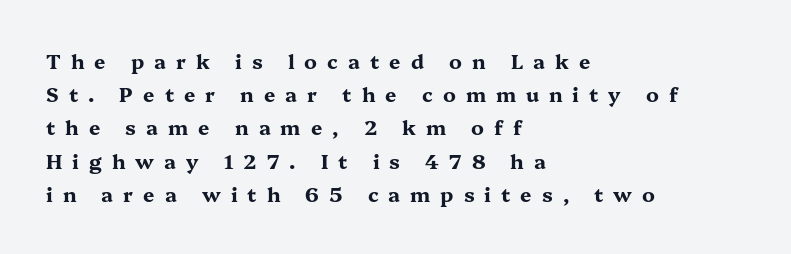
{"italic": "no", "bold": "yes", "underline": "no", "align": "left", "line_spacing": "normal", "line_spacing_ratio": 1.66, "letter_spacing": "wide", "letter_spacing_em": 0.5, "glyph_px": 20}
